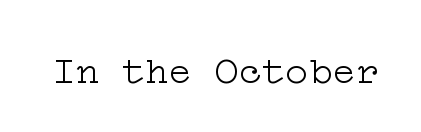
The glyphs are unaccompanied by any horizontal stroke below them. Are there feet on the stems? There are — it's a serif. Posture: upright roman. On a weight scale, this lands at 450 or below.
